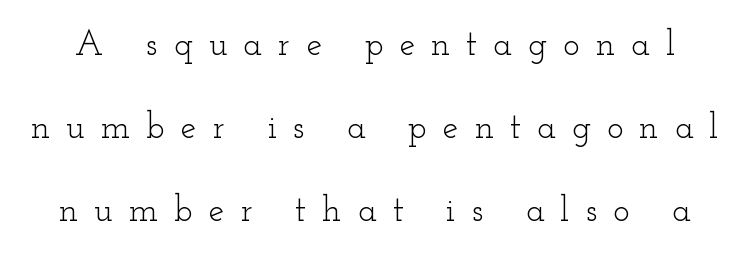
{"serif": "yes", "italic": "no", "bold": "no", "weight": "light", "width": "wide", "stroke_contrast": "low", "x_height": "small", "monospaced": "no", "underline": "no", "line_spacing": "loose", "line_spacing_ratio": 2.37, "letter_spacing": "wide", "letter_spacing_em": 0.46, "glyph_px": 35}
